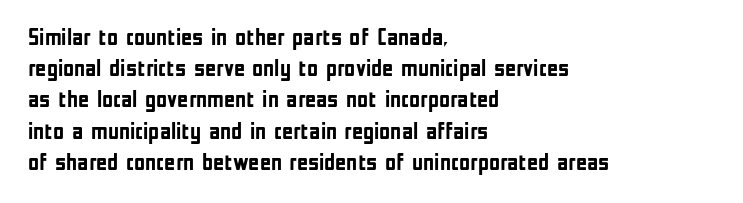
Every letter is thick-stroked: bold, no question. Line starts are locked; line ends wander. What's the leading like? Ordinary, nothing unusual. Glance below the letters and you will spot only blank space.
